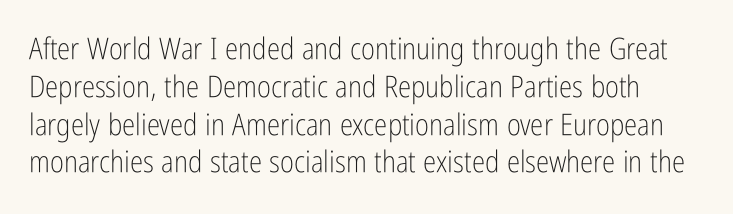
This sample uses an upright cut, with every glyph sitting square on the baseline. Proportional: the letters do not fall into vertical columns. Whoever set this chose a conventional vertical rhythm. Each letter's strokes conclude bluntly, with no projecting serifs. Weight: not bold — regular or lighter. Between one letter and the next there's only the usual sliver of space.
